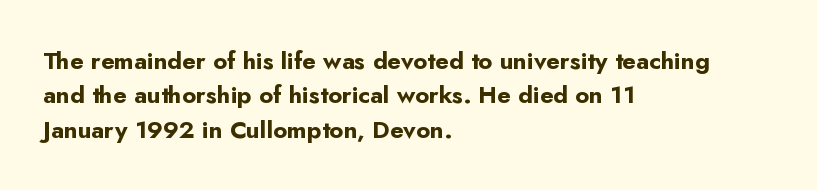
The passage shown is emphatically bold. The space directly below the letters is spotless. Italic? Not at all — the glyphs are vertical. The block of text has a typical density, with ordinary space between rows.
